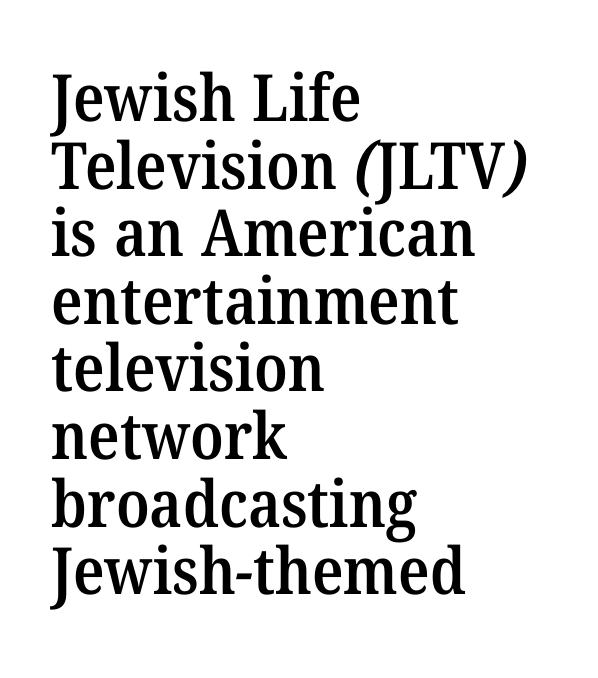
Caption: standard tracking, unaltered. The area under the type is left untouched. One-word summary of the alignment: left. Looks like regular typesetting: each glyph gets only the width it needs. This is the in-between weight designers call semibold or demi. The rendering uses a small line-height, squeezing the rows.
